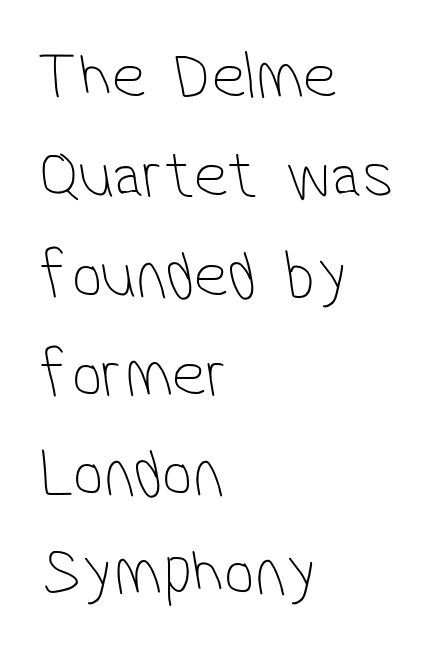
{"serif": "no", "bold": "no", "weight": "thin", "width": "condensed", "stroke_contrast": "low", "x_height": "medium", "monospaced": "no", "underline": "no", "align": "left", "line_spacing": "normal", "line_spacing_ratio": 1.46, "letter_spacing": "normal", "letter_spacing_em": 0.0, "glyph_px": 68}
